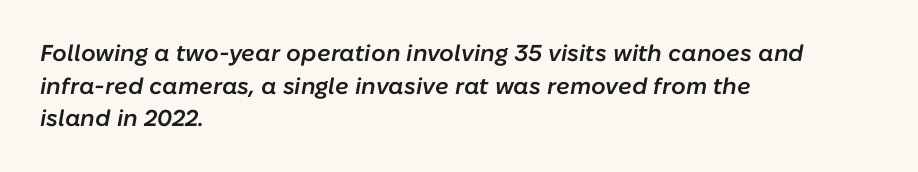
The image shows 23 px text type, italic (leaning right); set left-aligned, normal line spacing (1.42x), normal letter spacing, not underlined.
